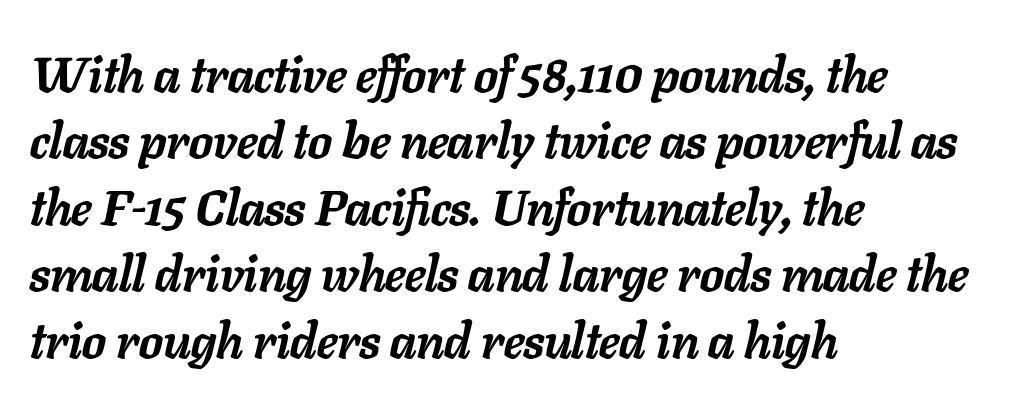
The image shows 50 px semibold type, italic (leaning right); set left-aligned, normal line spacing (1.33x), normal letter spacing, not underlined; low stroke contrast and a medium x-height.
